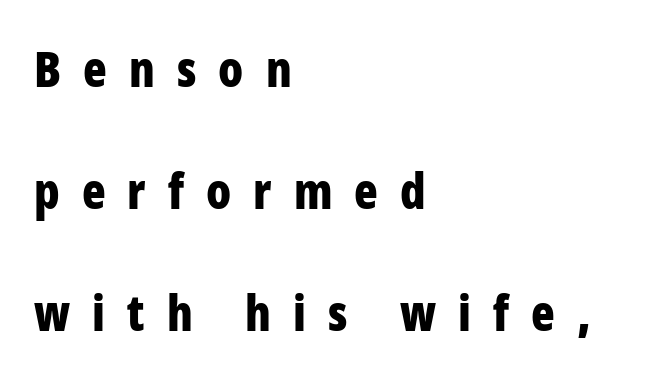
Q: Is the text bold? A: Yes.
Q: Is the text italic (slanted)? A: No, it is upright.
Q: Is the typeface a serif or a sans-serif typeface? A: Sans-serif.
Q: Is the text underlined? A: No.
Q: How is the paragraph aligned? A: Left-aligned.
Q: Is the spacing between letters normal or unusually wide? A: Unusually wide.
Q: Is the spacing between lines tight, normal or loose? A: Loose.
Q: Width (condensed, normal, or wide)? A: Condensed.
Q: Stroke contrast? A: Low.
Q: x-height? A: Medium.
Q: Monospaced? A: No.
